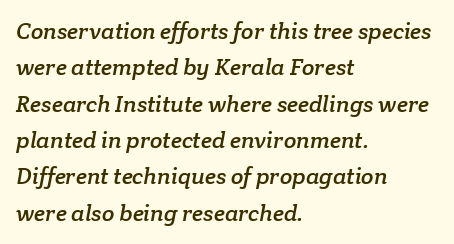
The image shows 23 px text type; set left-aligned, normal line spacing (1.58x), normal letter spacing, not underlined.
